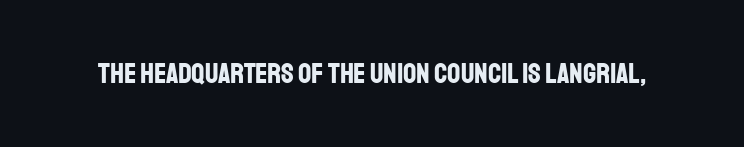
Glyph-to-glyph distance matches everyday printed text. Heavy, bold letterforms. Tall strokes in this sample are plumb rather than angled. You could not count columns in this text — the font is proportionally spaced.
